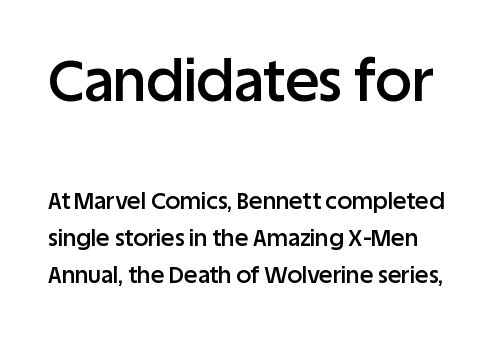
Q: Is the text bold? A: Semi-bold.
Q: Is the text italic (slanted)? A: No, it is upright.
Q: Is the typeface a serif or a sans-serif typeface? A: Sans-serif.
Q: Is the text underlined? A: No.
Q: Is the spacing between letters normal or unusually wide? A: Normal.
Q: Is the spacing between lines tight, normal or loose? A: Normal.
Q: Which block of text is set in a larger size, the first (top) or the second (bottom)? A: The first (top) one.
Q: Width (condensed, normal, or wide)? A: Normal.
Q: Stroke contrast? A: Low.
Q: x-height? A: Large.
Q: Monospaced? A: No.
